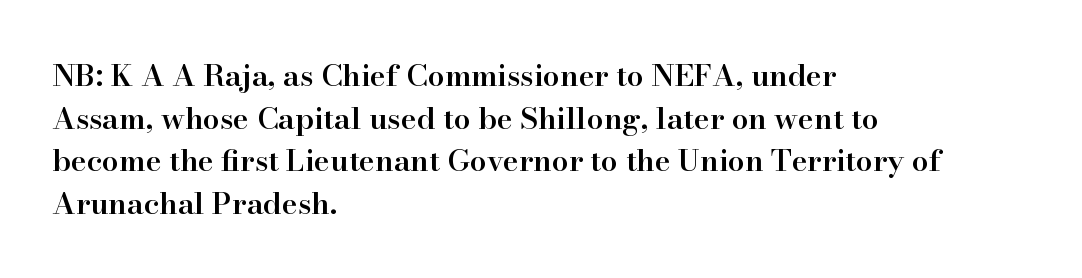
The image shows 30 px semibold serif type, upright; set left-aligned, normal line spacing (1.42x), normal letter spacing, not underlined; high stroke contrast and a small x-height.
